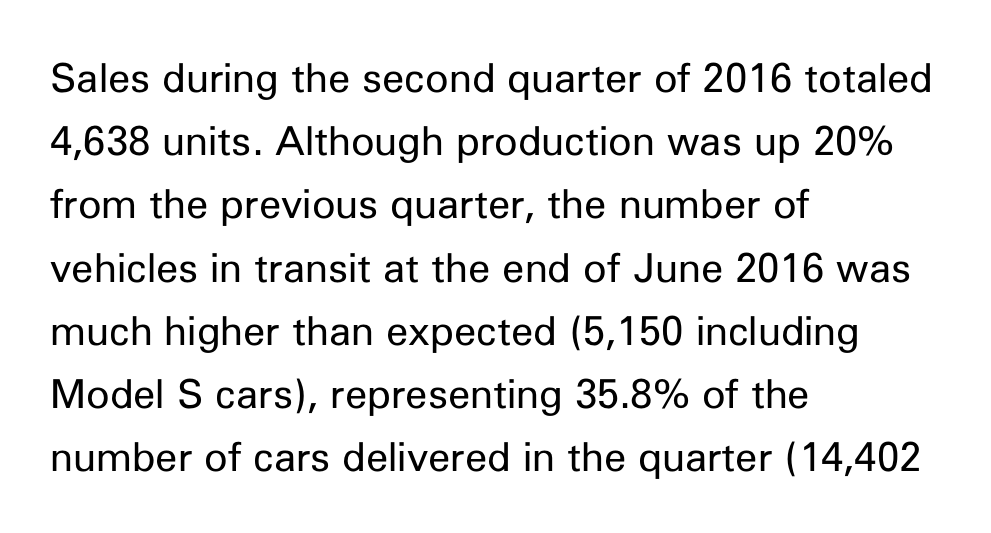
The image shows 40 px regular-weight sans-serif type, upright; set left-aligned, normal line spacing (1.58x), normal letter spacing, not underlined; low stroke contrast and a medium x-height.
